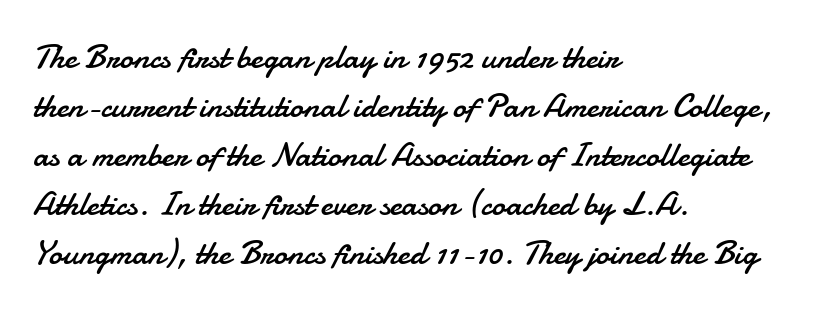
The image shows 34 px regular-weight sans-serif type; set left-aligned, normal line spacing (1.44x), normal letter spacing, not underlined; low stroke contrast and a small x-height.
